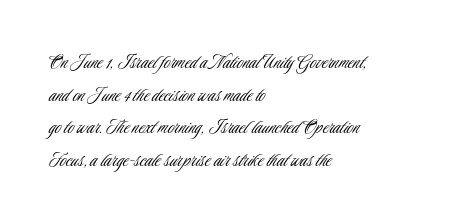
Q: Is the text bold? A: No.
Q: Is the text italic (slanted)? A: Yes.
Q: Is the text underlined? A: No.
Q: How is the paragraph aligned? A: Left-aligned.
Q: Is the spacing between letters normal or unusually wide? A: Normal.
Q: Is the spacing between lines tight, normal or loose? A: Normal.
